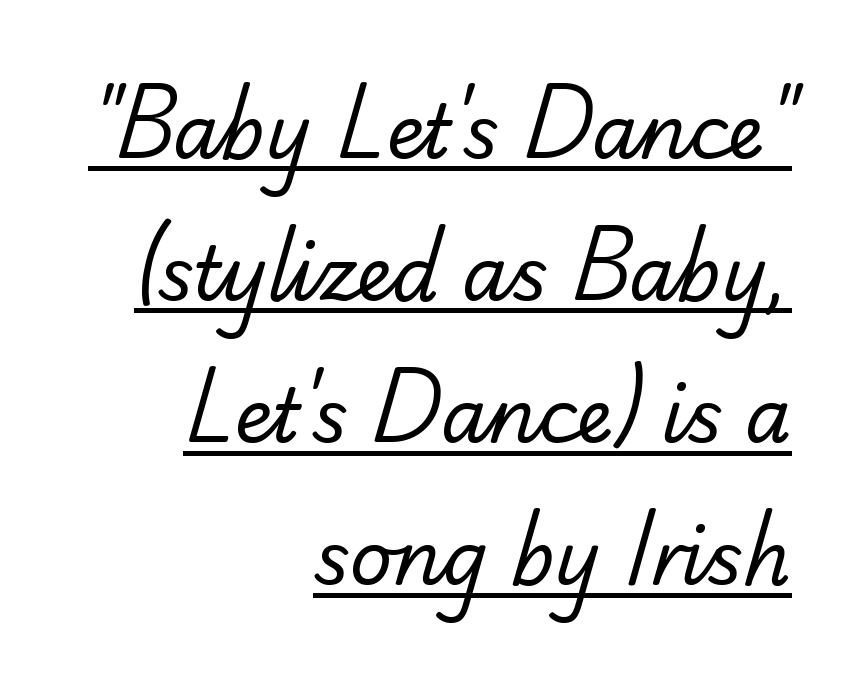
Regarding serifs, this sample does without them. The rendering uses the underline text-decoration. The face used here is proportionally spaced, like ordinary book or web type. Right-aligned paragraph, ragged on the left. This block would shrink considerably if given ordinary leading; it's expanded now.
